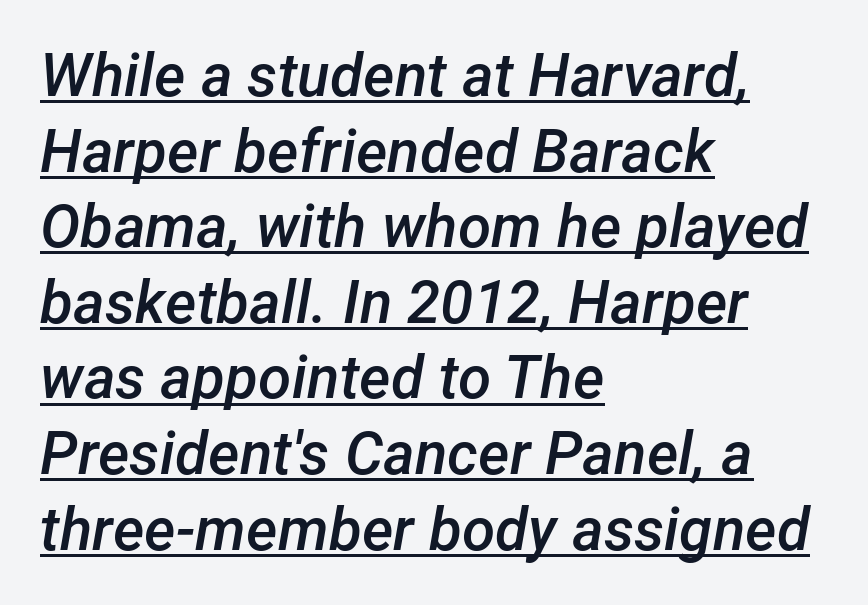
Typeset ragged right — the left edge is the straight one. Varying glyph widths throughout — classic text-font behaviour. These words are printed semibold, heavier than regular yet not bold. Like a heading marked for emphasis, these lines bear an underscore. The designer left line spacing at the default.
